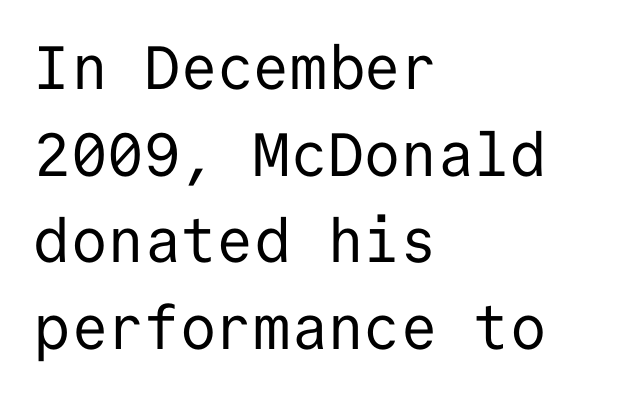
Q: Is the text bold? A: No.
Q: Is the text italic (slanted)? A: No, it is upright.
Q: Is the typeface a serif or a sans-serif typeface? A: Sans-serif.
Q: Is the text underlined? A: No.
Q: How is the paragraph aligned? A: Left-aligned.
Q: Is the spacing between letters normal or unusually wide? A: Normal.
Q: Is the spacing between lines tight, normal or loose? A: Normal.
Q: Width (condensed, normal, or wide)? A: Normal.
Q: Stroke contrast? A: Low.
Q: x-height? A: Medium.
Q: Monospaced? A: Yes.
